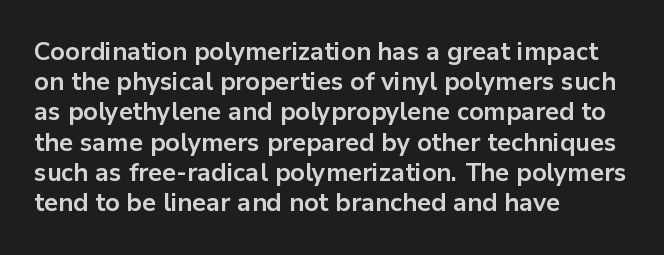
The passage shown is emphatically bold. The space directly below the letters is spotless. Tracking here is standard; glyphs follow each other at the usual distance. Where is the straight margin? On the left.
